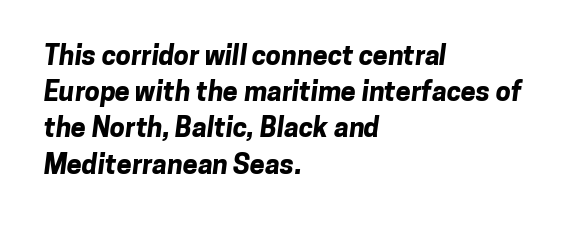
Q: Is the text bold? A: Yes.
Q: Is the text underlined? A: No.
Q: How is the paragraph aligned? A: Left-aligned.
Q: Is the spacing between letters normal or unusually wide? A: Normal.
Q: Is the spacing between lines tight, normal or loose? A: Normal.
